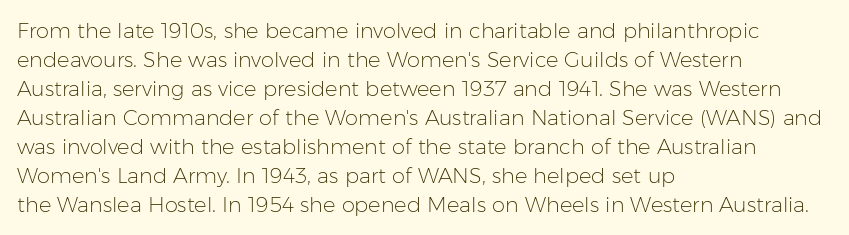
Letters rest on an invisible, unmarked baseline. Heaviness? Minimal to ordinary, like unemphasized prose. The rendering anchors every line to the left-hand side. The line-height multiplier appears to be the usual default.
